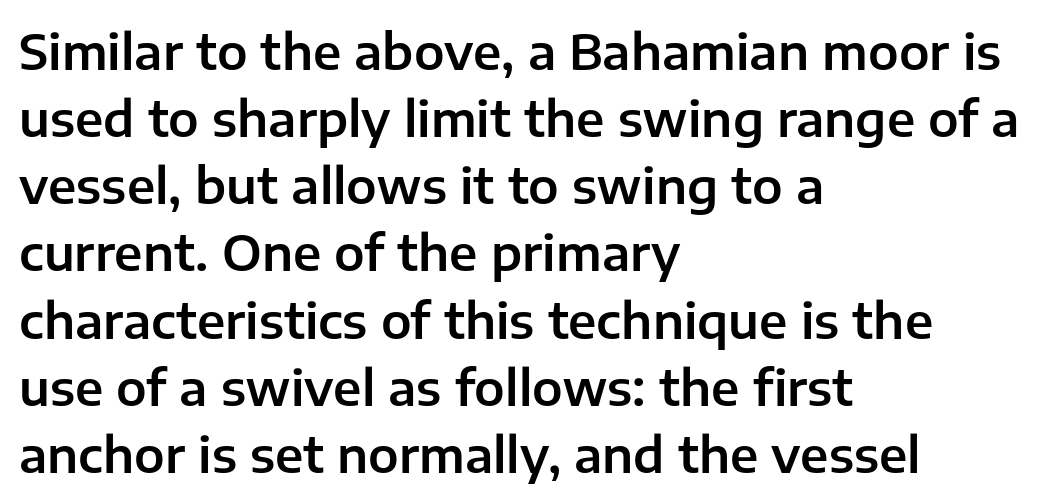
Q: Is the text italic (slanted)? A: No, it is upright.
Q: Is the typeface a serif or a sans-serif typeface? A: Sans-serif.
Q: Is the text underlined? A: No.
Q: How is the paragraph aligned? A: Left-aligned.
Q: Is the spacing between letters normal or unusually wide? A: Normal.
Q: Is the spacing between lines tight, normal or loose? A: Normal.
Q: Width (condensed, normal, or wide)? A: Normal.
Q: Stroke contrast? A: Low.
Q: x-height? A: Medium.
Q: Monospaced? A: No.
